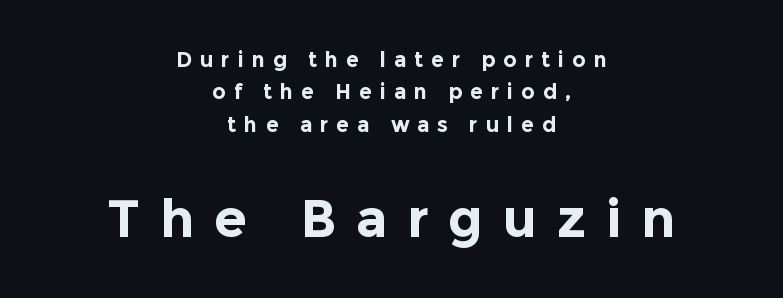
Character size in the trailing block exceeds that of the leading block. Underlining? Definitely not there. Characters follow at a spacing far wider than the type designer built in. Is the block centered? Yes — each line is placed symmetrically about the middle.
